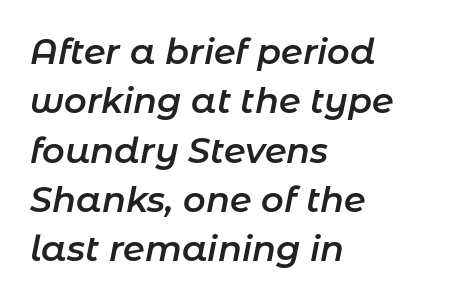
The designer left line spacing at the default. Quick note: underline off. Does extra space separate the letters? No, they use regular spacing. You can tell it's italic because the verticals aren't actually vertical. Compared with a centered layout, this one pins lines to the left instead.
